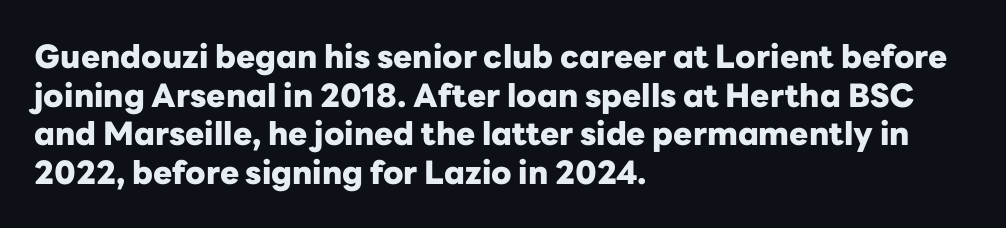
Q: Is the text bold? A: Yes.
Q: Is the text italic (slanted)? A: No, it is upright.
Q: Is the typeface a serif or a sans-serif typeface? A: Sans-serif.
Q: Is the text underlined? A: No.
Q: How is the paragraph aligned? A: Left-aligned.
Q: Is the spacing between letters normal or unusually wide? A: Normal.
Q: Width (condensed, normal, or wide)? A: Normal.
Q: Stroke contrast? A: Low.
Q: x-height? A: Medium.
Q: Monospaced? A: No.
